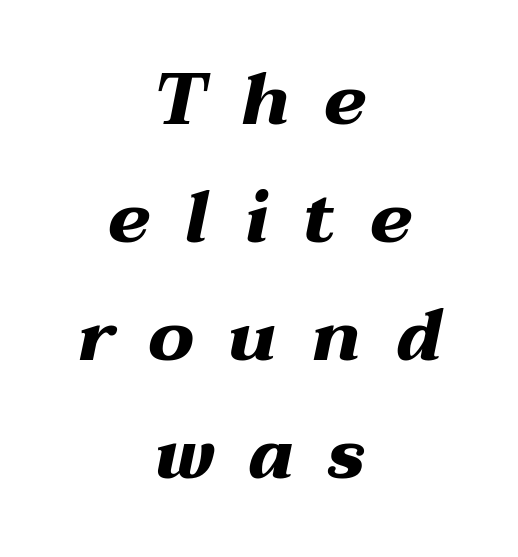
{"italic": "yes", "lean": "right", "slant_degrees": 12, "bold": "yes", "weight": "heavy", "width": "wide", "stroke_contrast": "medium", "x_height": "medium", "monospaced": "no", "underline": "no", "align": "center", "line_spacing": "normal", "line_spacing_ratio": 1.64, "letter_spacing": "wide", "letter_spacing_em": 0.47, "glyph_px": 72}
